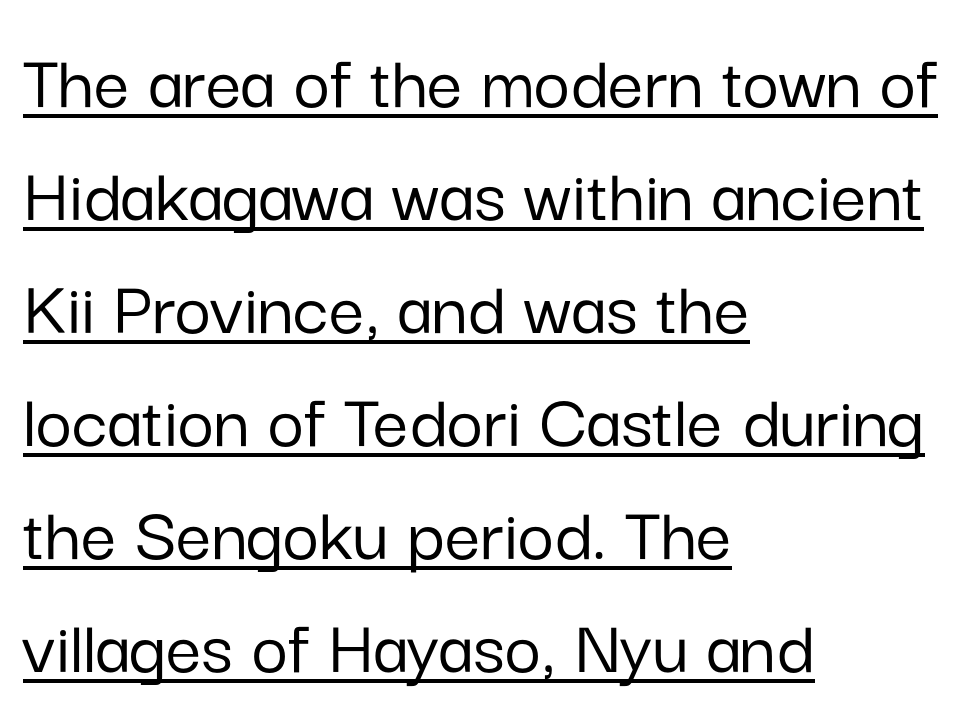
The image shows 79 px sans-serif type, upright; set left-aligned, normal line spacing (1.43x), normal letter spacing, underlined; low stroke contrast and a medium x-height.
